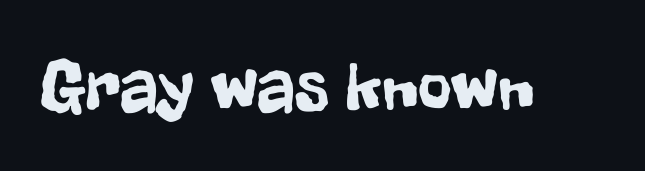
The image shows 73 px condensed sans-serif type, upright; set normal letter spacing, not underlined; low stroke contrast and a medium x-height.
